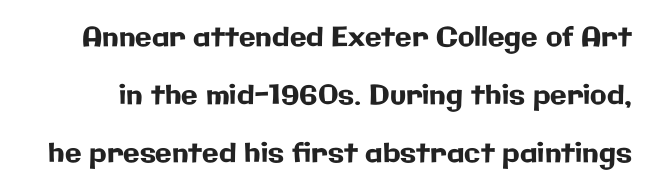
The axis of the letterforms is exactly vertical. The words here are not underlined. The rendering uses a large line-height, opening up the rows. A typesetter would call this zero additional tracking.
